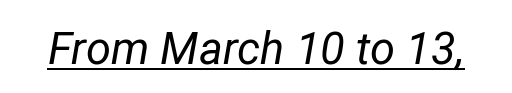
You could call the tracking neutral — neither tight nor loose. In designer terms, the underline attribute is active on this setting. The passage shown is typed in a proportional face where columns would drift. The font is comparable to plain body text, perhaps lighter. The text carries the slant typical of an italic or oblique font.
